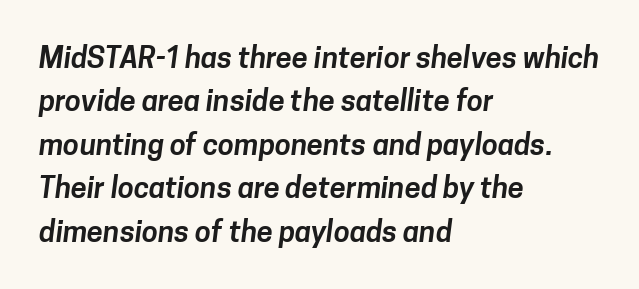
The image shows 29 px sans-serif type; set left-aligned, normal line spacing (1.5x), normal letter spacing, not underlined; low stroke contrast and a medium x-height.
